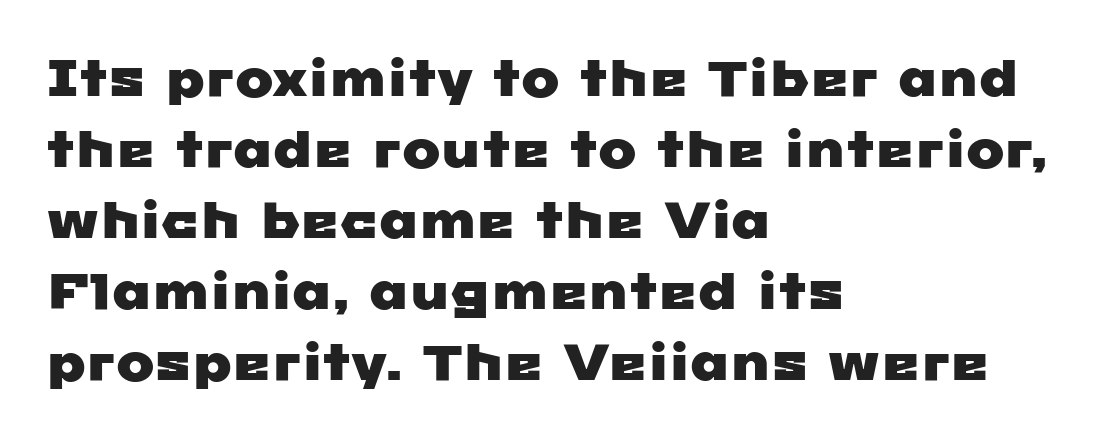
{"serif": "no", "width": "wide", "stroke_contrast": "low", "x_height": "medium", "monospaced": "no", "underline": "no", "align": "left", "line_spacing": "normal", "line_spacing_ratio": 1.39, "letter_spacing": "normal", "letter_spacing_em": 0.0, "glyph_px": 51}
